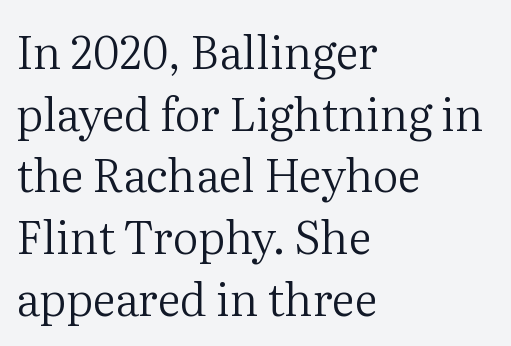
The image shows 45 px regular-weight serif type, upright; set left-aligned, normal line spacing (1.37x), normal letter spacing, not underlined; medium stroke contrast and a medium x-height.
